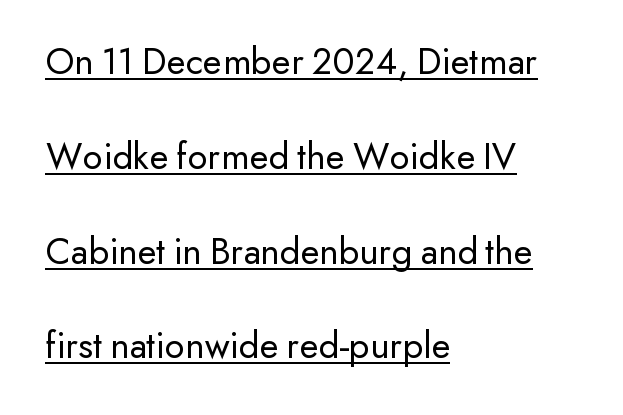
The image shows 39 px regular-weight sans-serif type, upright; set left-aligned, loose line spacing (2.43x), normal letter spacing, underlined; low stroke contrast and a small x-height.
